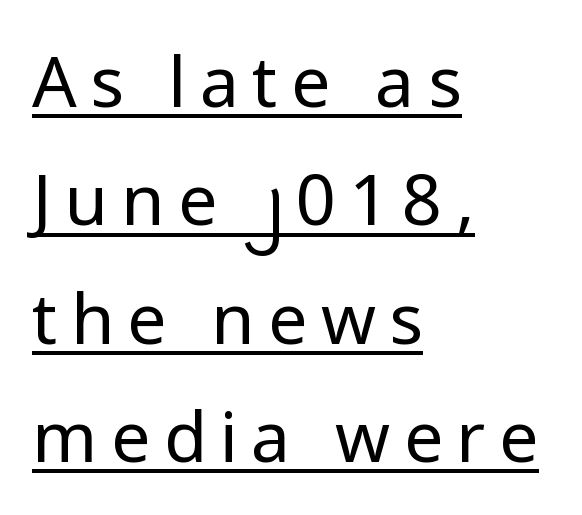
{"serif": "no", "italic": "no", "bold": "no", "weight": "regular", "width": "normal", "stroke_contrast": "low", "x_height": "medium", "monospaced": "no", "underline": "yes", "align": "left", "line_spacing": "normal", "line_spacing_ratio": 1.69, "glyph_px": 70}
